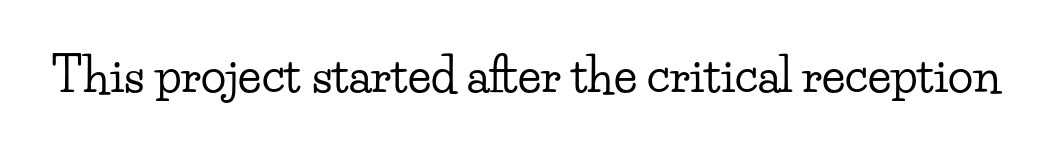
The image shows 47 px wide serif type, upright; set normal letter spacing, not underlined; low stroke contrast and a small x-height.
